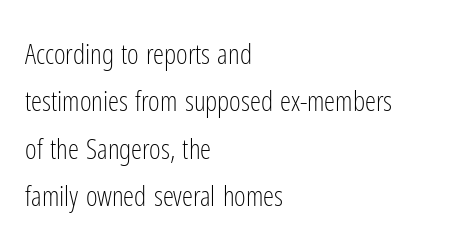
The image shows 28 px light, condensed sans-serif type, upright; set left-aligned, normal line spacing (1.69x), normal letter spacing, not underlined; low stroke contrast and a medium x-height.
